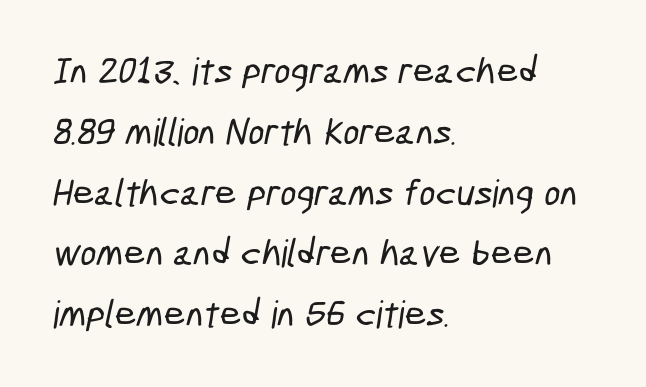
The image shows 38 px condensed sans-serif type; set left-aligned, normal line spacing (1.6x), normal letter spacing, not underlined; low stroke contrast and a medium x-height.
